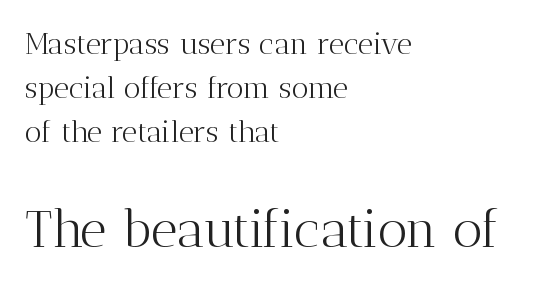
Q: Is the text bold? A: No.
Q: Is the text italic (slanted)? A: No, it is upright.
Q: Is the typeface a serif or a sans-serif typeface? A: Serif.
Q: Is the text underlined? A: No.
Q: How is the paragraph aligned? A: Left-aligned.
Q: Is the spacing between letters normal or unusually wide? A: Normal.
Q: Is the spacing between lines tight, normal or loose? A: Normal.
Q: Which block of text is set in a larger size, the first (top) or the second (bottom)? A: The second (bottom) one.
Q: Width (condensed, normal, or wide)? A: Normal.
Q: Stroke contrast? A: Medium.
Q: x-height? A: Medium.
Q: Monospaced? A: No.
